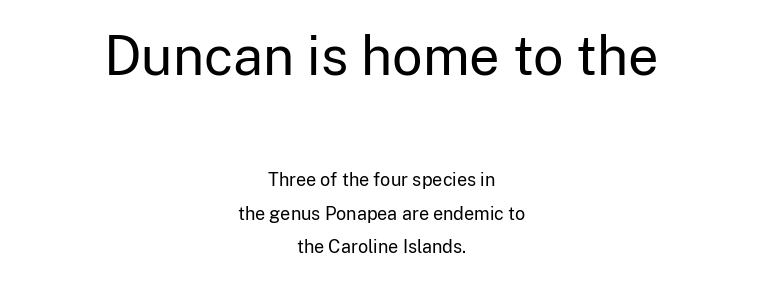
The image shows 54 px regular-weight sans-serif type, upright; set centered, line spacing 1.88x, normal letter spacing, not underlined; the first (top) block is 3.0x larger; low stroke contrast and a medium x-height.
